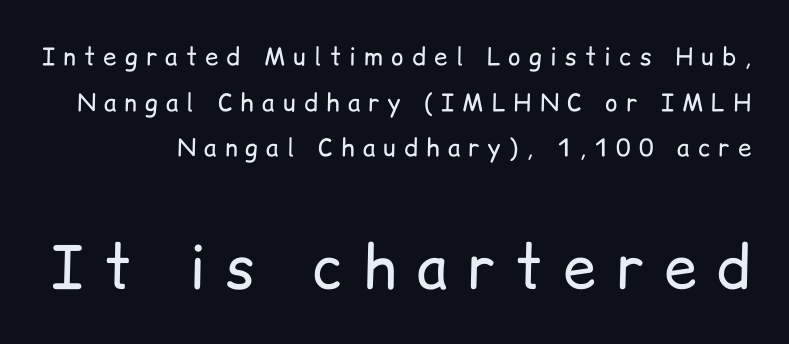
Here the second block reads like a headline and the first like body copy. Is this a fixed-width face? No — the glyphs have proportional, varying widths. The typesetting does not lean heavy: it is not bold. Type without underlining. The letterforms stand isolated, each surrounded by extra space. Every stem runs plumb, perpendicular to the baseline.
